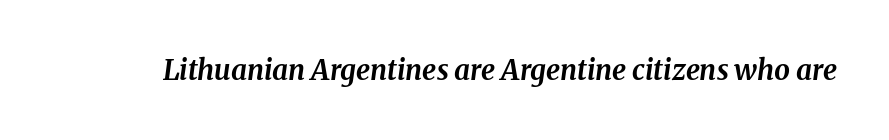
Q: Is the text bold? A: Yes.
Q: Is the text italic (slanted)? A: Yes, it leans right by about 8 degrees.
Q: Is the text underlined? A: No.
Q: Is the spacing between letters normal or unusually wide? A: Normal.
Q: Width (condensed, normal, or wide)? A: Normal.
Q: Stroke contrast? A: Medium.
Q: x-height? A: Medium.
Q: Monospaced? A: No.
